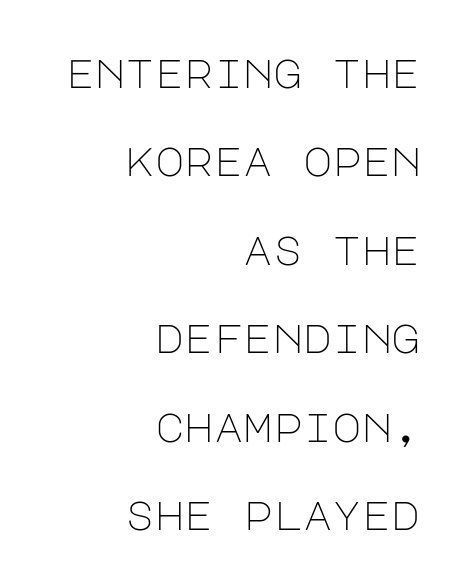
{"serif": "no", "italic": "no", "bold": "no", "weight": "light", "width": "normal", "stroke_contrast": "low", "x_height": "large", "underline": "no", "align": "right", "line_spacing": "loose", "line_spacing_ratio": 2.21, "letter_spacing": "normal", "letter_spacing_em": 0.0, "glyph_px": 40}
